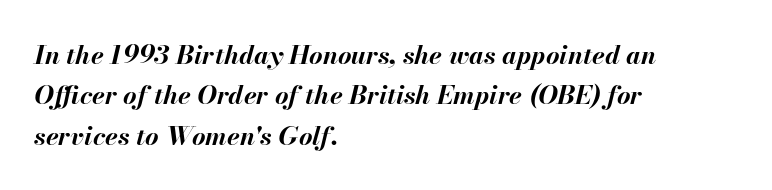
The image shows 26 px bold type, italic (leaning right); set left-aligned, normal line spacing (1.55x), normal letter spacing, not underlined.
